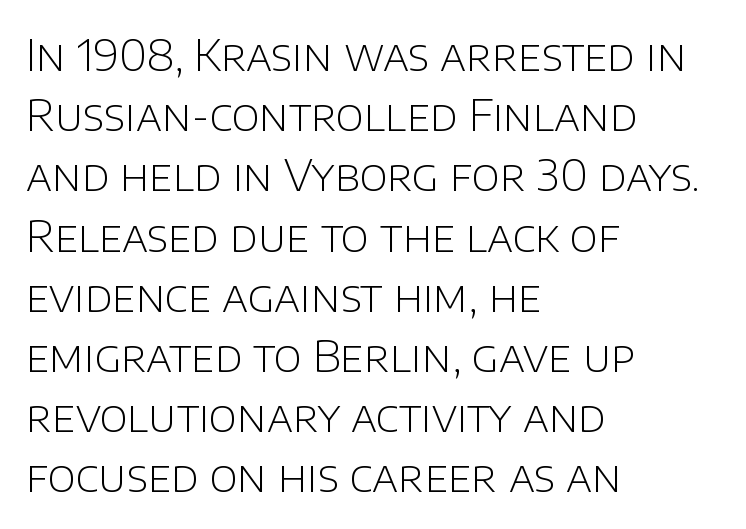
Q: Is the text bold? A: No.
Q: Is the text italic (slanted)? A: No, it is upright.
Q: Is the typeface a serif or a sans-serif typeface? A: Sans-serif.
Q: Is the text underlined? A: No.
Q: How is the paragraph aligned? A: Left-aligned.
Q: Is the spacing between letters normal or unusually wide? A: Normal.
Q: Is the spacing between lines tight, normal or loose? A: Normal.
Q: Width (condensed, normal, or wide)? A: Normal.
Q: Stroke contrast? A: Low.
Q: x-height? A: Large.
Q: Monospaced? A: No.
